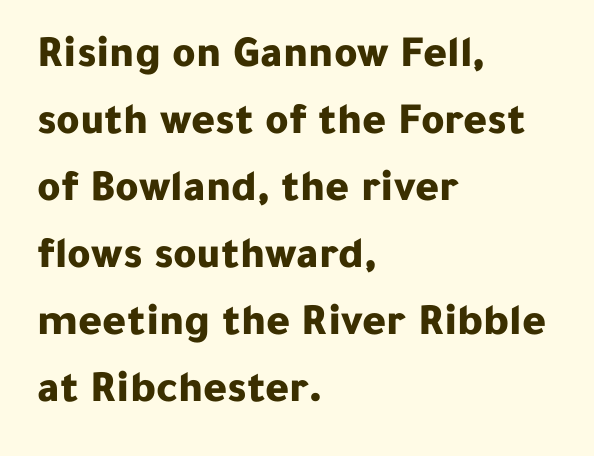
The face used here is proportionally spaced, like ordinary book or web type. Italic? Not at all — the glyphs are vertical. Alignment: flush left. In terms of letterform style, serifs are entirely absent. Look at the stroke-to-counter ratio: heavy, a bold. Vertical spacing — default.
